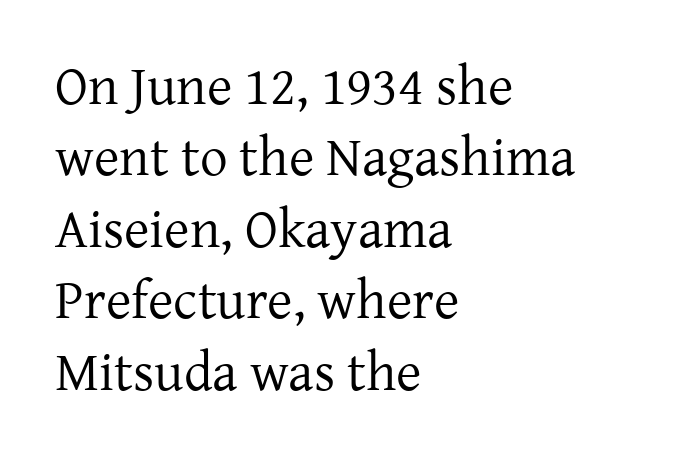
The image shows 55 px regular-weight serif type, upright; set left-aligned, normal line spacing (1.3x), normal letter spacing, not underlined; low stroke contrast and a medium x-height.
